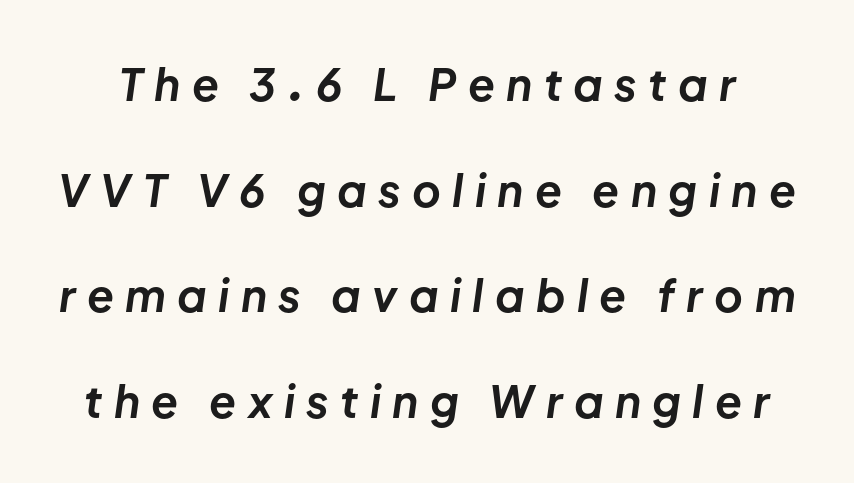
Q: Is the text bold? A: Yes.
Q: Is the text italic (slanted)? A: Yes, it leans right by about 8 degrees.
Q: Is the text underlined? A: No.
Q: Is the spacing between letters normal or unusually wide? A: Unusually wide.
Q: Is the spacing between lines tight, normal or loose? A: Loose.
Q: Width (condensed, normal, or wide)? A: Normal.
Q: Stroke contrast? A: Low.
Q: x-height? A: Medium.
Q: Monospaced? A: No.
